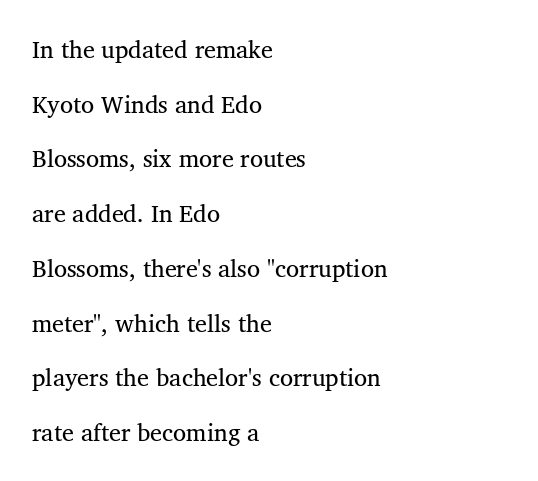
The image shows 24 px text type; set left-aligned, loose line spacing (2.28x), normal letter spacing, not underlined.
